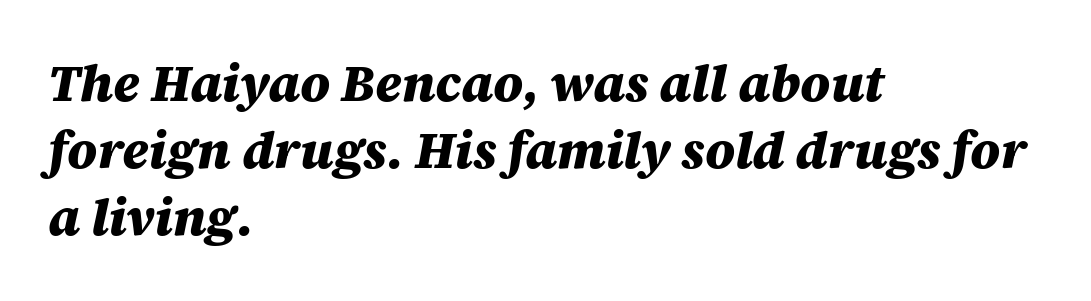
Q: Is the text bold? A: Yes.
Q: Is the text italic (slanted)? A: Yes, it leans right by about 12 degrees.
Q: Is the text underlined? A: No.
Q: How is the paragraph aligned? A: Left-aligned.
Q: Is the spacing between letters normal or unusually wide? A: Normal.
Q: Is the spacing between lines tight, normal or loose? A: Normal.
Q: Width (condensed, normal, or wide)? A: Normal.
Q: Stroke contrast? A: Medium.
Q: x-height? A: Large.
Q: Monospaced? A: No.
